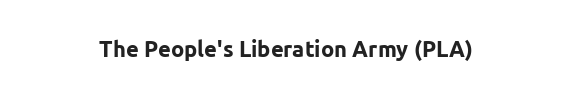
The image shows 22 px bold type, upright; set centered, normal letter spacing, not underlined.
